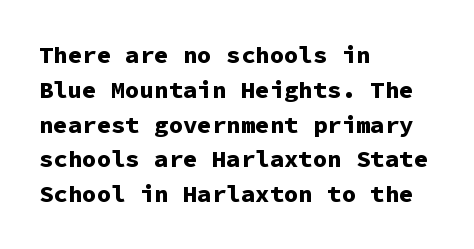
The image shows 24 px bold type, upright; set left-aligned, normal line spacing (1.45x), normal letter spacing, not underlined.
